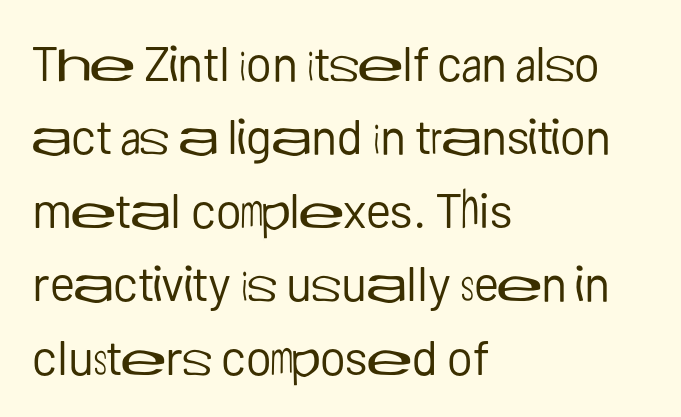
Weight: regular or lighter. The vertical gap from one line to the next is medium. The line texture is even and compact thanks to regular tracking. Observe the absence of serifs on each vertical stroke in this sample. The rendering uses natural spacing where letterforms have individual widths. Quick note: not italic, upright.
